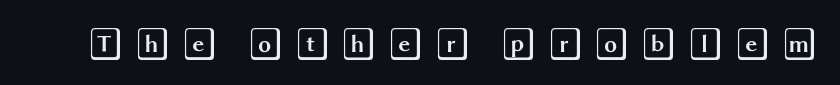
{"italic": "no", "width": "wide", "x_height": "large", "underline": "no", "letter_spacing": "wide", "letter_spacing_em": 0.32, "glyph_px": 33}
